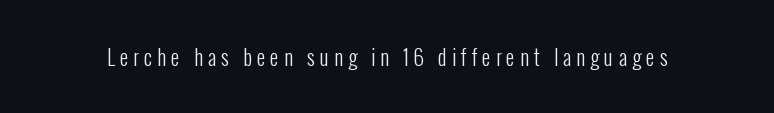
{"italic": "no", "bold": "no", "underline": "no", "letter_spacing": "wide", "letter_spacing_em": 0.24, "glyph_px": 21}
